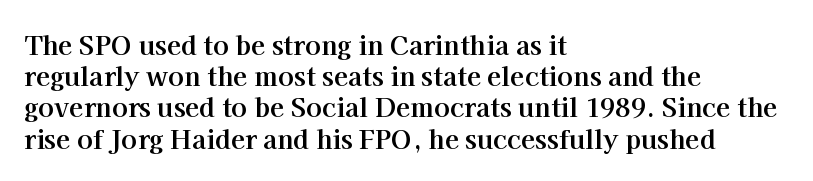
A typesetter would mark this as roman, not italic. The face used here is rendered with its standard letterfit. As a designer I'd log this as weight 700, bold. Underlining? Definitely not there. The text block is weighted toward the left margin, trailing off unevenly rightward.
